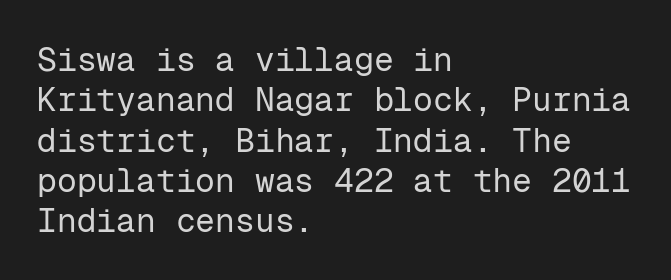
Observe the absence of serifs on each vertical stroke in this sample. Is the type heavy? It reads as light-to-regular instead. One-word summary of the alignment: left. Does extra space separate the letters? No, they use regular spacing. A typesetter would call this monospace, since all characters share one set width. The area under the type is left untouched.
